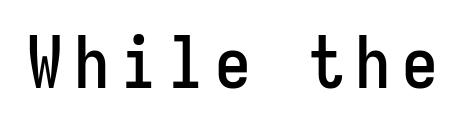
The image shows 71 px condensed sans-serif type, upright, monospaced; set not underlined; low stroke contrast and a medium x-height.
